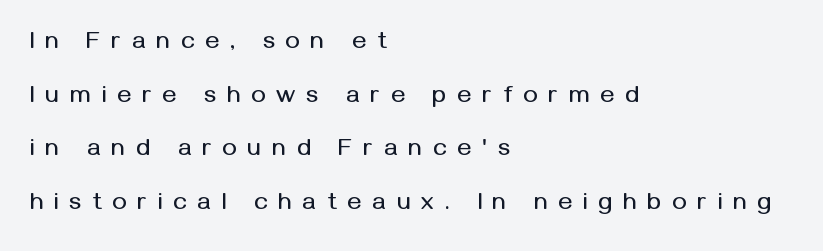
Q: Is the text italic (slanted)? A: No, it is upright.
Q: Is the text underlined? A: No.
Q: How is the paragraph aligned? A: Left-aligned.
Q: Is the spacing between letters normal or unusually wide? A: Unusually wide.
Q: Is the spacing between lines tight, normal or loose? A: Loose.
